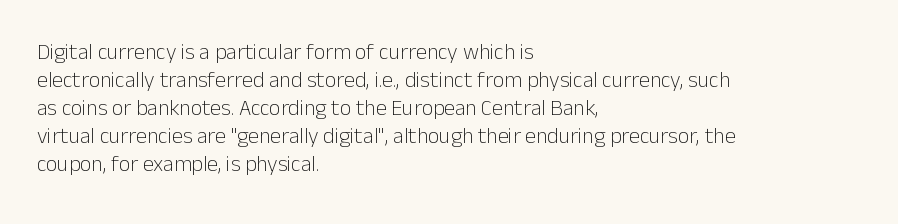
The image shows 22 px text type, upright; set left-aligned, normal line spacing (1.27x), normal letter spacing, not underlined.
